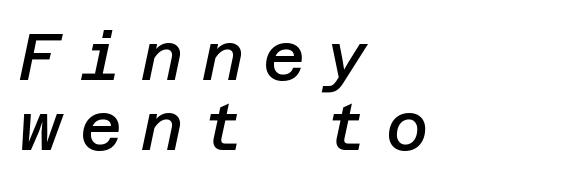
Q: Is the text bold? A: Semi-bold.
Q: Is the text italic (slanted)? A: Yes, it leans right by about 12 degrees.
Q: Is the text underlined? A: No.
Q: How is the paragraph aligned? A: Left-aligned.
Q: Is the spacing between letters normal or unusually wide? A: Unusually wide.
Q: Is the spacing between lines tight, normal or loose? A: Tight.
Q: Width (condensed, normal, or wide)? A: Normal.
Q: Stroke contrast? A: Low.
Q: x-height? A: Large.
